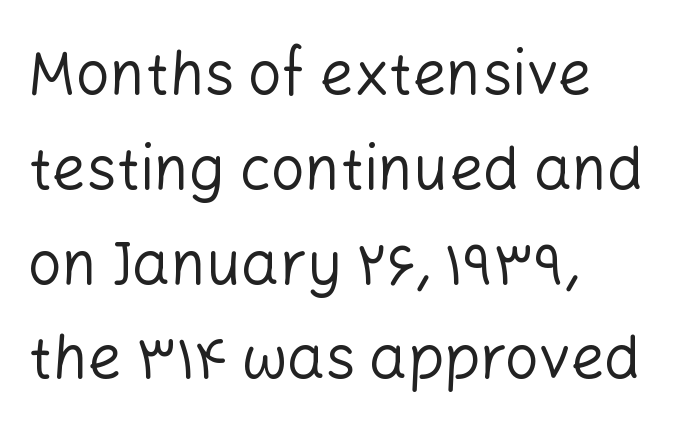
{"serif": "no", "italic": "no", "bold": "no", "weight": "regular", "width": "normal", "stroke_contrast": "low", "x_height": "medium", "monospaced": "no", "underline": "no", "align": "left", "line_spacing": "normal", "line_spacing_ratio": 1.58, "letter_spacing": "normal", "letter_spacing_em": 0.0, "glyph_px": 60}
